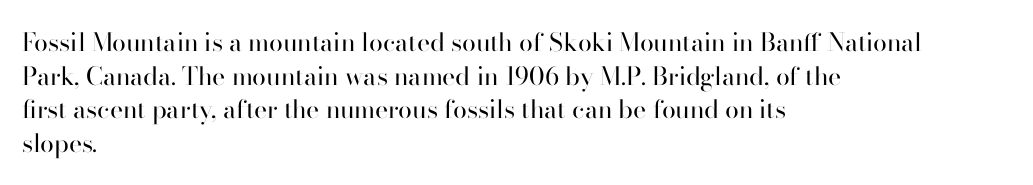
The image shows 25 px text type, upright; set left-aligned, normal line spacing (1.35x), normal letter spacing, not underlined.
